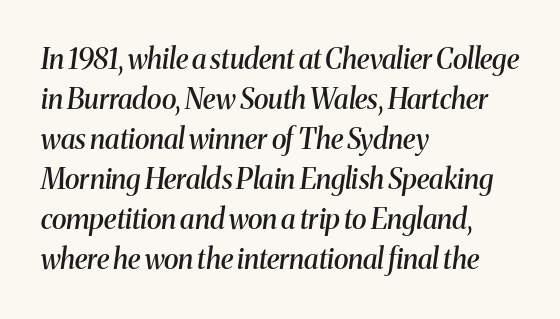
The image shows 28 px semibold serif type, italic (leaning right); set left-aligned, normal line spacing (1.43x), normal letter spacing, not underlined; medium stroke contrast and a medium x-height.
